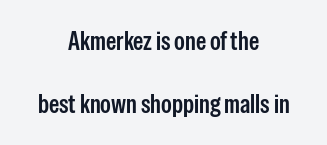
Q: Is the text bold? A: Semi-bold.
Q: Is the text italic (slanted)? A: No, it is upright.
Q: Is the text underlined? A: No.
Q: How is the paragraph aligned? A: Centered.
Q: Is the spacing between letters normal or unusually wide? A: Normal.
Q: Is the spacing between lines tight, normal or loose? A: Loose.
